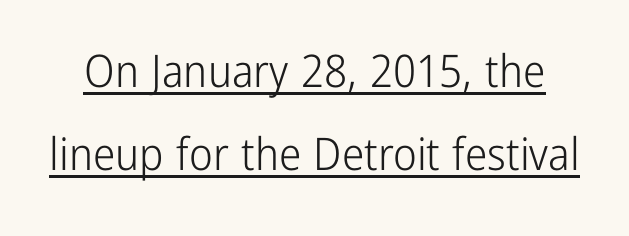
{"serif": "no", "italic": "no", "bold": "no", "weight": "light", "width": "condensed", "stroke_contrast": "low", "x_height": "medium", "monospaced": "no", "underline": "yes", "line_spacing_ratio": 1.84, "letter_spacing": "normal", "letter_spacing_em": 0.0, "glyph_px": 45}
